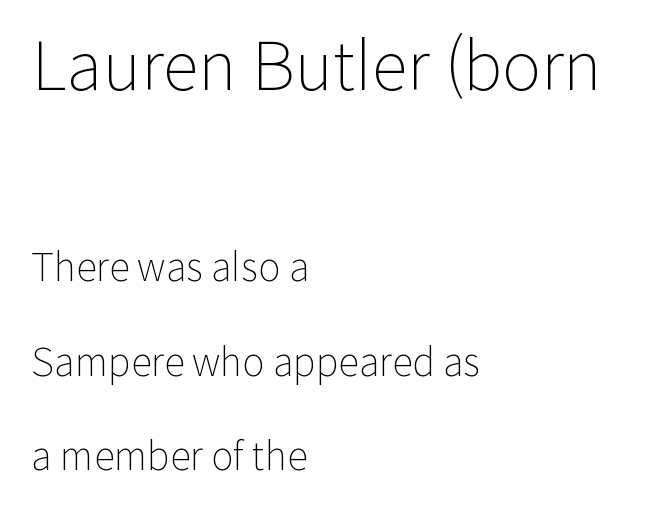
Q: Is the text bold? A: No.
Q: Is the text italic (slanted)? A: No, it is upright.
Q: Is the typeface a serif or a sans-serif typeface? A: Sans-serif.
Q: Is the text underlined? A: No.
Q: How is the paragraph aligned? A: Left-aligned.
Q: Is the spacing between letters normal or unusually wide? A: Normal.
Q: Is the spacing between lines tight, normal or loose? A: Loose.
Q: Which block of text is set in a larger size, the first (top) or the second (bottom)? A: The first (top) one.
Q: Width (condensed, normal, or wide)? A: Normal.
Q: Stroke contrast? A: Low.
Q: x-height? A: Medium.
Q: Monospaced? A: No.
